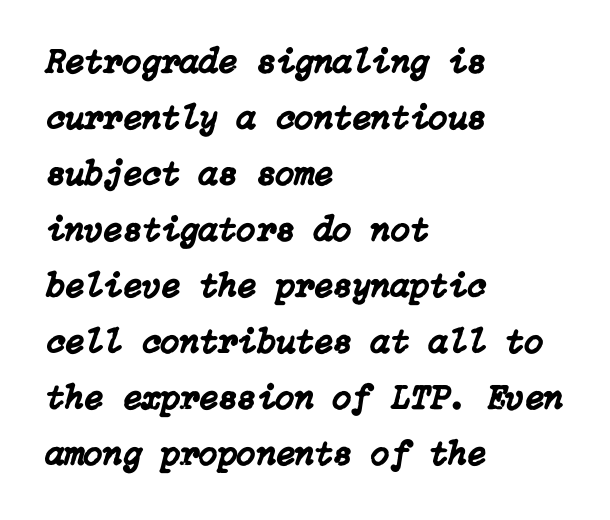
Q: Is the text italic (slanted)? A: Yes, it leans right by about 15 degrees.
Q: Is the text underlined? A: No.
Q: How is the paragraph aligned? A: Left-aligned.
Q: Is the spacing between letters normal or unusually wide? A: Normal.
Q: Is the spacing between lines tight, normal or loose? A: Normal.
Q: Width (condensed, normal, or wide)? A: Normal.
Q: Stroke contrast? A: Low.
Q: x-height? A: Medium.
